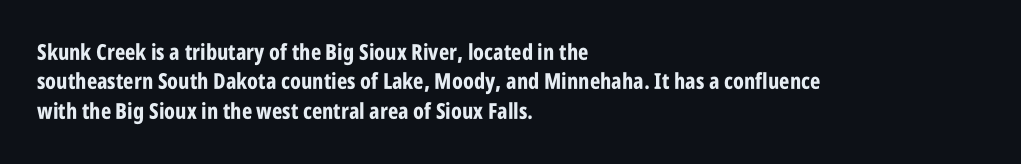
The vertical gap from one line to the next is medium. The rendering uses a bold face; every stroke is thick and dark. When letters stand straight like this, we call the style roman or upright. A typesetter would call this zero additional tracking.
